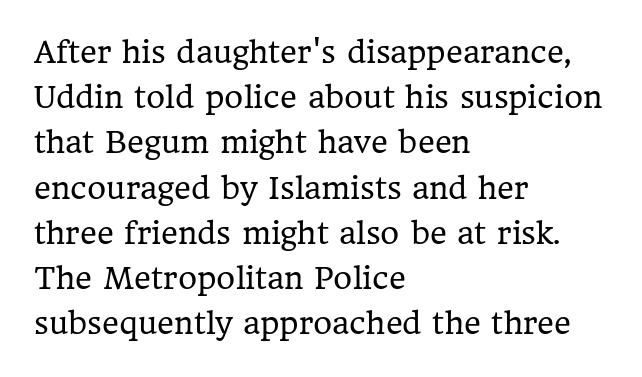
Q: Is the text bold? A: No.
Q: Is the text italic (slanted)? A: No, it is upright.
Q: Is the typeface a serif or a sans-serif typeface? A: Serif.
Q: Is the text underlined? A: No.
Q: How is the paragraph aligned? A: Left-aligned.
Q: Is the spacing between letters normal or unusually wide? A: Normal.
Q: Is the spacing between lines tight, normal or loose? A: Normal.
Q: Width (condensed, normal, or wide)? A: Normal.
Q: Stroke contrast? A: Low.
Q: x-height? A: Medium.
Q: Monospaced? A: No.
